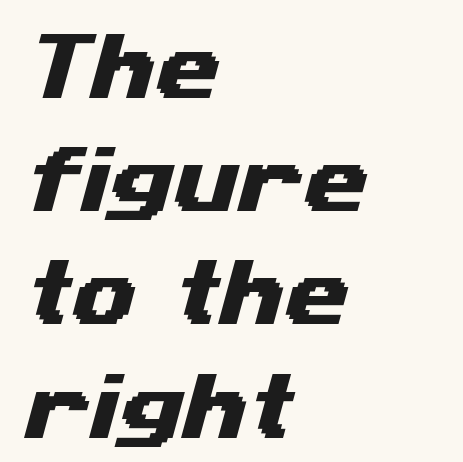
The line-height multiplier appears to be the usual default. Character widths vary here, with narrow letters taking less room than wide ones. This sample uses plain, unmodified letter spacing. Horizontal alignment here is leftward, the default for most running prose.
